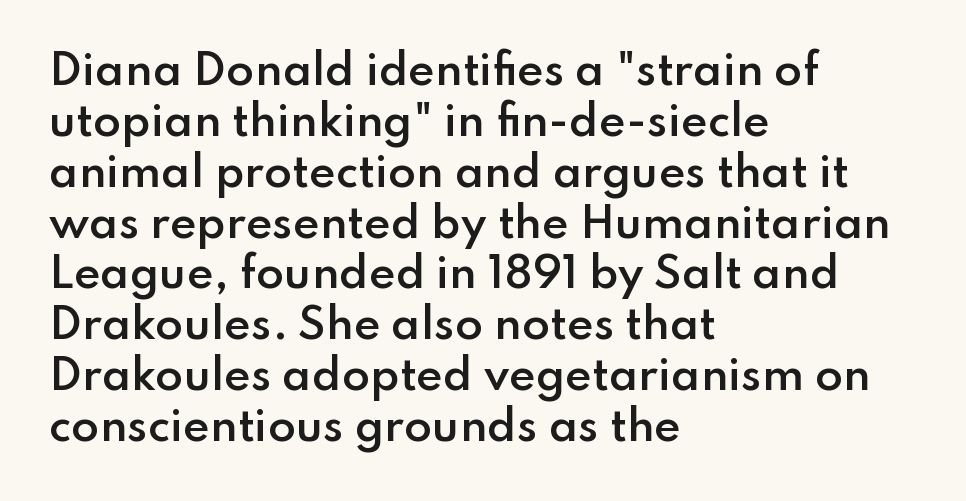
Check the space under the baseline: it is left empty. You could not count columns in this text — the font is proportionally spaced. One-word summary of the alignment: left. Emphasis by weight is partial: semibold. Nothing unusual about the tracking: characters are spaced as the font intends. The text was rendered using a sans face with plain stroke endings.
